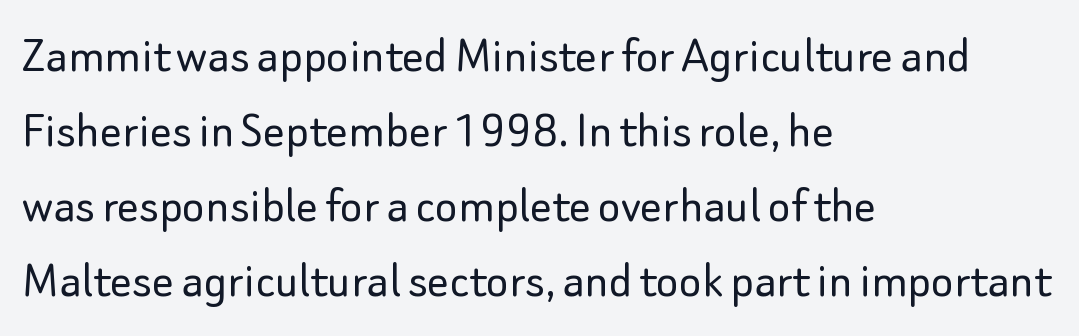
The image shows 54 px light sans-serif type, upright; set left-aligned, normal line spacing (1.39x), normal letter spacing, not underlined; low stroke contrast and a small x-height.
